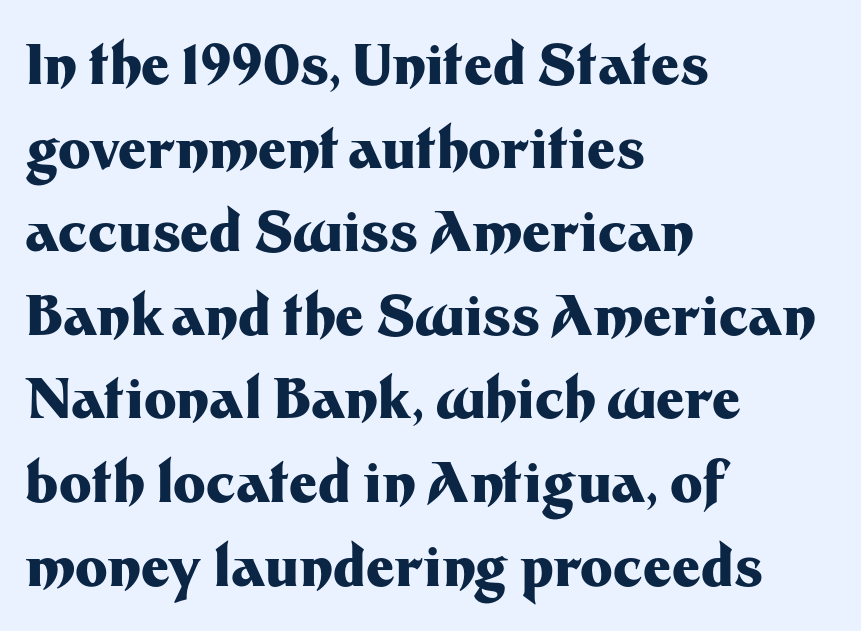
The text block is weighted toward the left margin, trailing off unevenly rightward. In terms of letterspacing, this is plain default setting. Proportional: the letters do not fall into vertical columns. A typesetter would label this face a sans. Leading matches the norm, producing a regular column.
